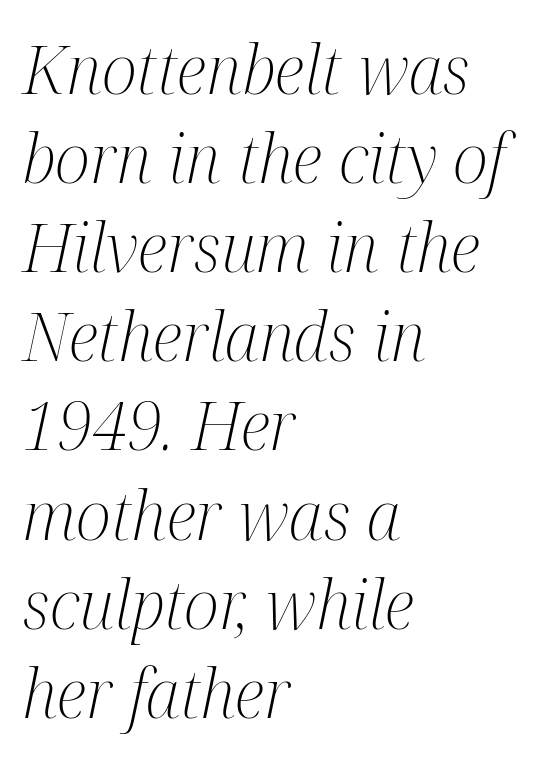
Each letter keeps its own natural width here, so spacing adapts to shape. No extra tracking has been applied to these lines. The letters are slanted; this is an italic face. The strip under each line holds only bare page.
